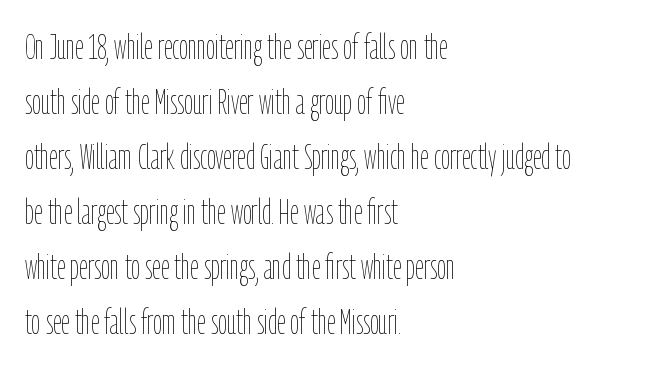
Character widths vary here, with narrow letters taking less room than wide ones. Spacing between characters is what you'd get straight out of the box. Is the type heavy? It reads as light-to-regular instead. The passage shown is not underscored anywhere. Unlike italic type, these characters show no tilt at all. Line spacing here is normal.
